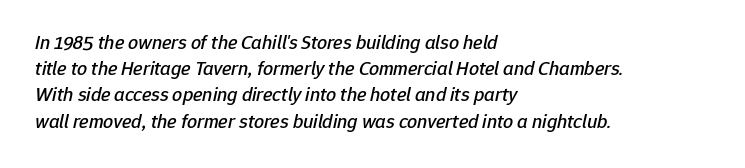
{"italic": "yes", "lean": "right", "slant_degrees": 12, "underline": "no", "align": "left", "line_spacing": "normal", "line_spacing_ratio": 1.31, "letter_spacing": "normal", "letter_spacing_em": 0.0, "glyph_px": 20}
